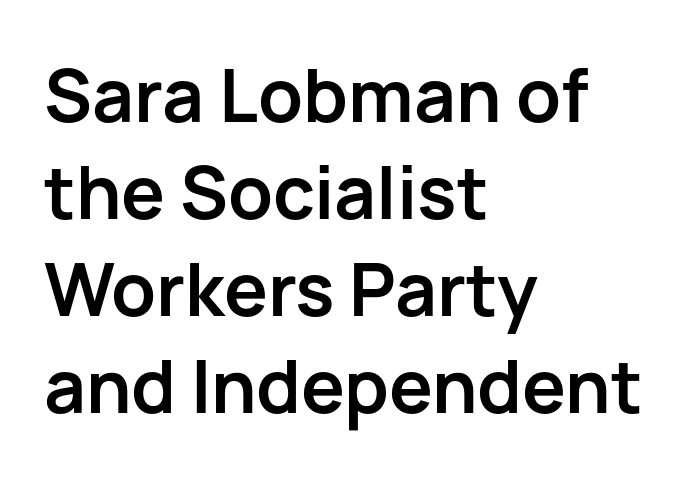
In terms of posture, this sample is upright. The rendering uses natural spacing where letterforms have individual widths. If you measured baseline to baseline, you'd find a middling distance. Each word holds together tightly as a unit, with standard inter-letter gaps. Note: no serifs on the glyphs.
